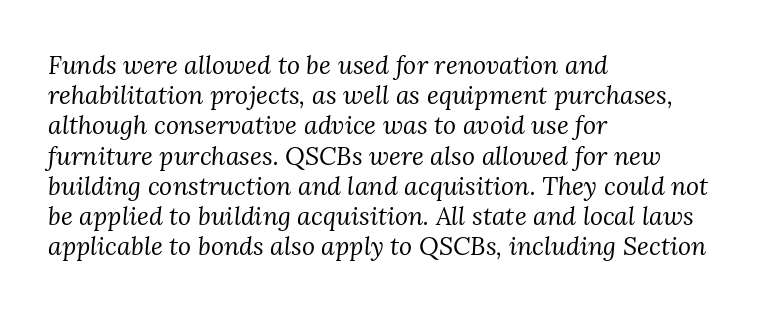
Q: Is the text bold? A: No.
Q: Is the text italic (slanted)? A: Yes, it leans right by about 3 degrees.
Q: Is the text underlined? A: No.
Q: How is the paragraph aligned? A: Left-aligned.
Q: Is the spacing between letters normal or unusually wide? A: Normal.
